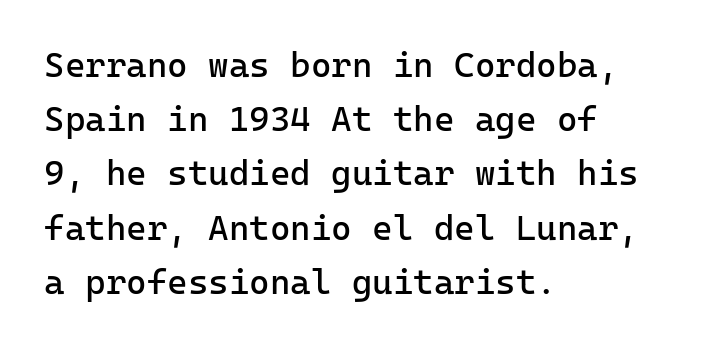
Q: Is the text bold? A: No.
Q: Is the text italic (slanted)? A: No, it is upright.
Q: Is the typeface a serif or a sans-serif typeface? A: Sans-serif.
Q: Is the text underlined? A: No.
Q: How is the paragraph aligned? A: Left-aligned.
Q: Is the spacing between letters normal or unusually wide? A: Normal.
Q: Is the spacing between lines tight, normal or loose? A: Normal.
Q: Width (condensed, normal, or wide)? A: Normal.
Q: Stroke contrast? A: Low.
Q: x-height? A: Medium.
Q: Monospaced? A: Yes.
